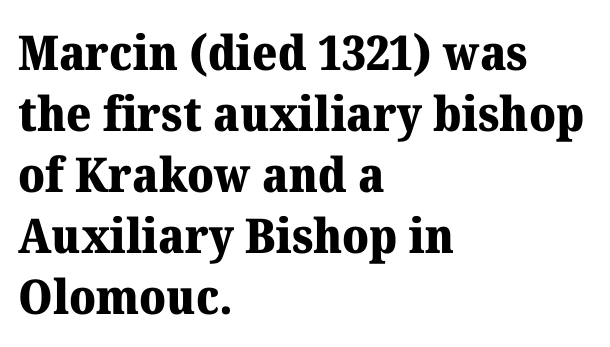
The image shows 48 px heavy serif type, upright; set left-aligned, normal line spacing (1.27x), normal letter spacing, not underlined; medium stroke contrast and a medium x-height.
